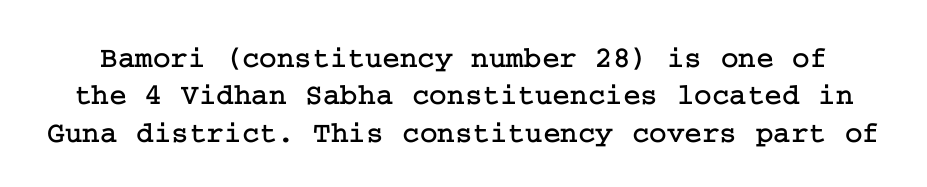
{"serif": "yes", "italic": "no", "width": "normal", "stroke_contrast": "low", "x_height": "medium", "underline": "no", "line_spacing": "normal", "line_spacing_ratio": 1.25, "letter_spacing": "normal", "letter_spacing_em": 0.0, "glyph_px": 30}
